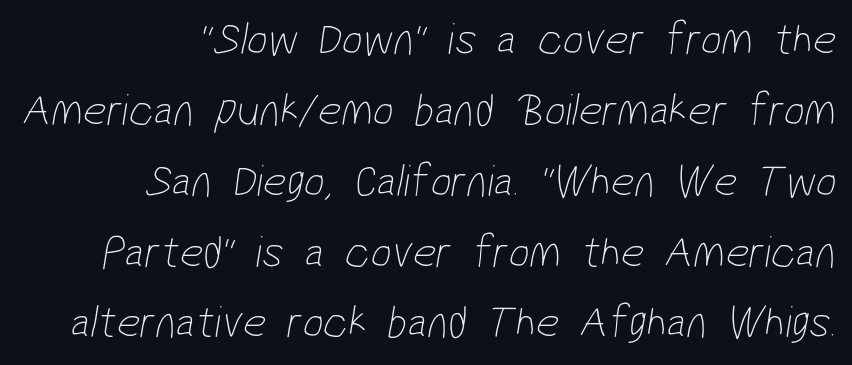
The image shows 46 px thin, condensed sans-serif type; set right-aligned, normal line spacing (1.54x), normal letter spacing, not underlined; low stroke contrast and a medium x-height.
